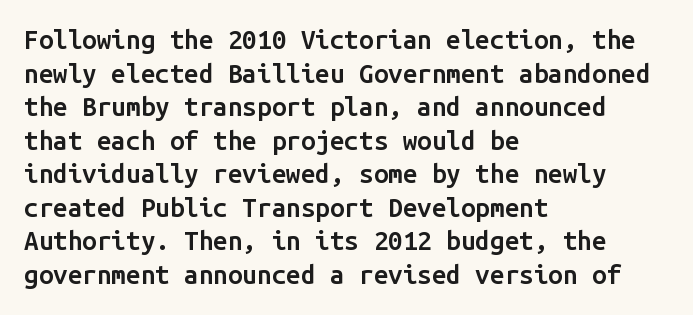
Each row of text sits above clean, open space. Notice how the passage keeps a crisp vertical edge on the left only. These lines keep a tight, regular rhythm from letter to letter. The strokes are fattened partway — semibold, not bold. Regarding leading, the lines here are spaced in the standard way. Upright lettering throughout.
